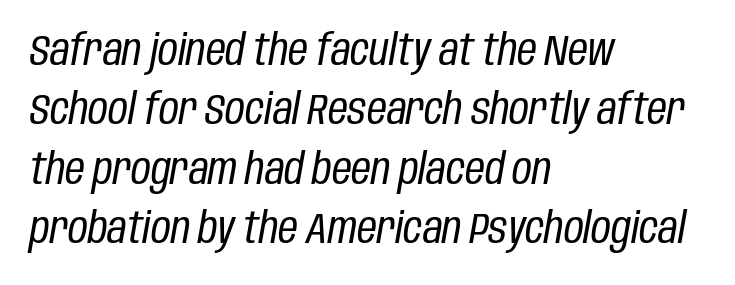
{"italic": "yes", "lean": "right", "slant_degrees": 10, "bold": "no", "weight": "regular", "width": "condensed", "stroke_contrast": "low", "x_height": "large", "monospaced": "no", "underline": "no", "align": "left", "line_spacing": "normal", "line_spacing_ratio": 1.38, "letter_spacing": "normal", "letter_spacing_em": 0.0, "glyph_px": 43}
